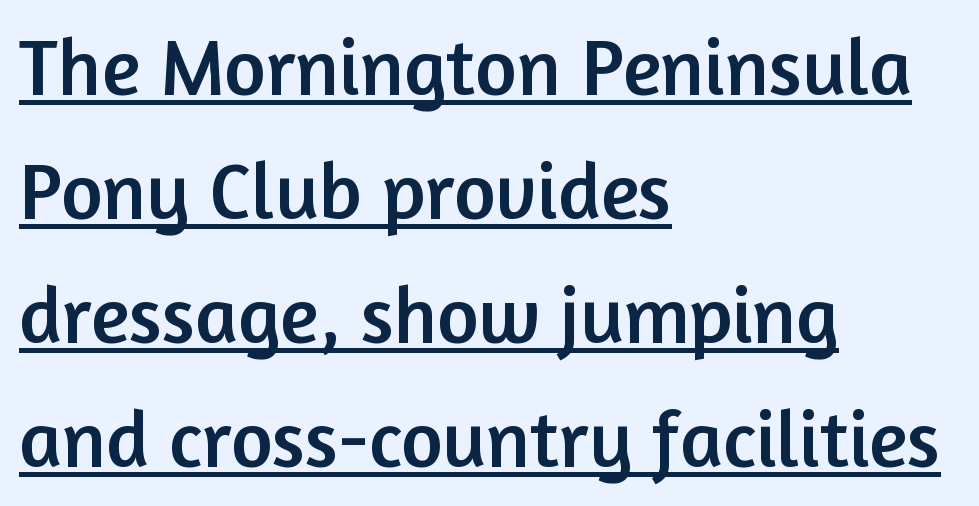
What's the leading like? Ordinary, nothing unusual. The rendering anchors every line to the left-hand side. This rendering features underlined lettering. Think of a printed novel: that variable character pitch is what you see here.
